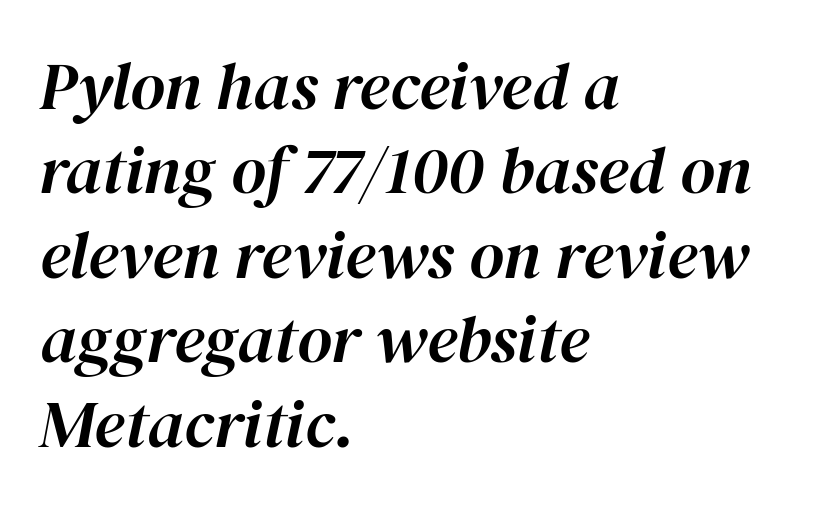
The image shows 67 px text type, italic (leaning right); set left-aligned, normal line spacing (1.26x), normal letter spacing, not underlined; high stroke contrast and a medium x-height.
